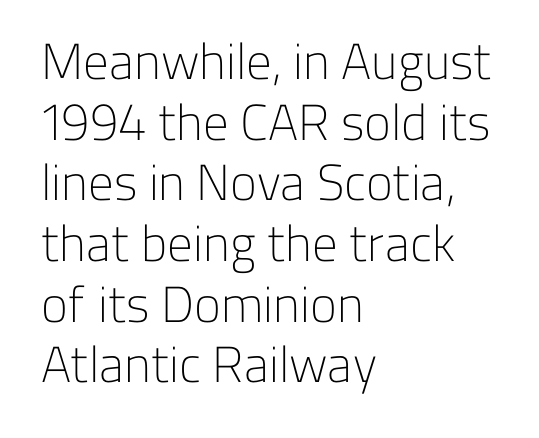
This sample uses plain, unmodified letter spacing. The passage shown is not bold in any degree. Letters rest on an invisible, unmarked baseline. Regarding serifs, this sample does without them.
